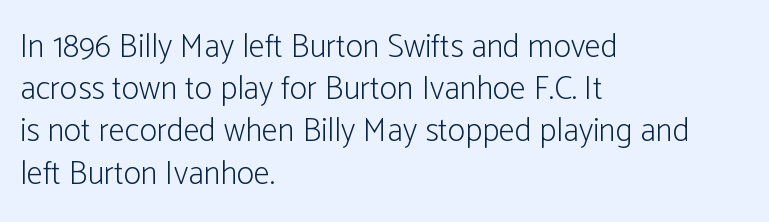
Q: Is the text bold? A: No.
Q: Is the text italic (slanted)? A: No, it is upright.
Q: Is the typeface a serif or a sans-serif typeface? A: Sans-serif.
Q: Is the text underlined? A: No.
Q: How is the paragraph aligned? A: Left-aligned.
Q: Is the spacing between letters normal or unusually wide? A: Normal.
Q: Is the spacing between lines tight, normal or loose? A: Normal.
Q: Width (condensed, normal, or wide)? A: Condensed.
Q: Stroke contrast? A: Low.
Q: x-height? A: Medium.
Q: Monospaced? A: No.
